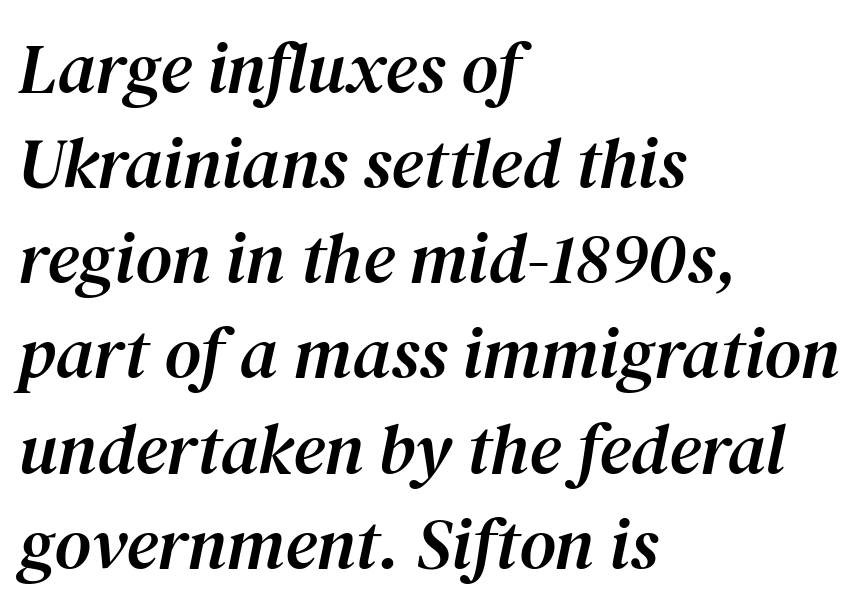
The image shows 71 px serif type, italic (leaning right); set left-aligned, normal line spacing (1.34x), normal letter spacing, not underlined; medium stroke contrast and a medium x-height.
